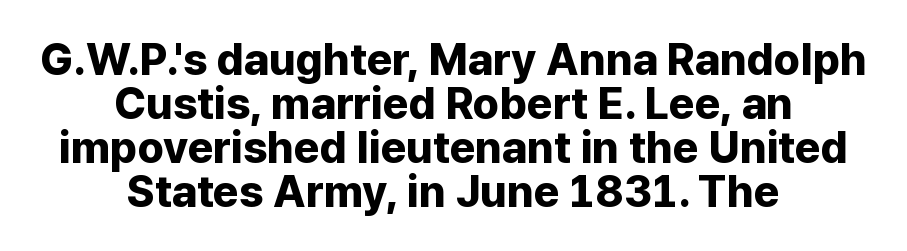
{"serif": "no", "italic": "no", "bold": "yes", "weight": "bold", "width": "normal", "stroke_contrast": "low", "x_height": "medium", "monospaced": "no", "underline": "no", "align": "center", "line_spacing": "tight", "line_spacing_ratio": 1.0, "letter_spacing": "normal", "letter_spacing_em": 0.0, "glyph_px": 44}
